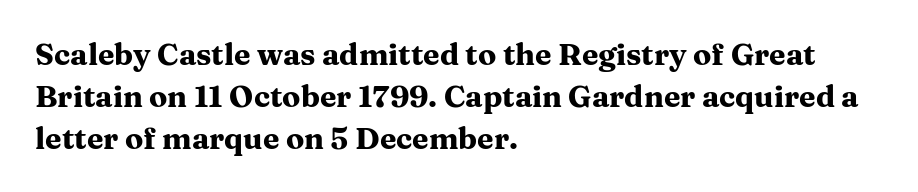
In CSS terms this would be text-align: left. Unmarked baselines from the first word to the last. The axis of the letterforms is exactly vertical. The passage shown is emphatically bold.
